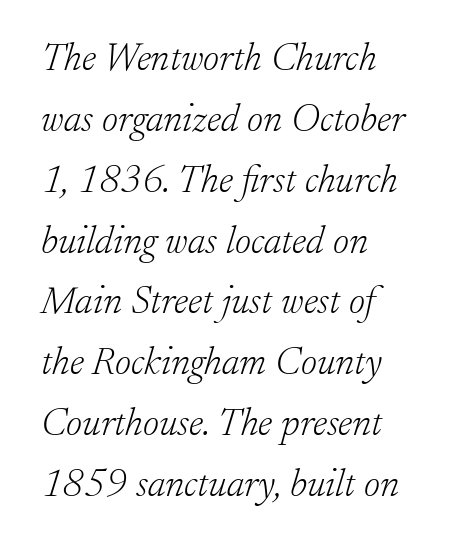
This sample has the flowing, uneven cadence of proportional lettering. A clean baseline with only descenders dipping below it. How would I describe the line gaps? Plain and ordinary. The axis of the letterforms is tilted away from vertical. The tracking reads as untouched default to a designer's eye. A quiet, ordinary-to-light weight characterises the typeface.
